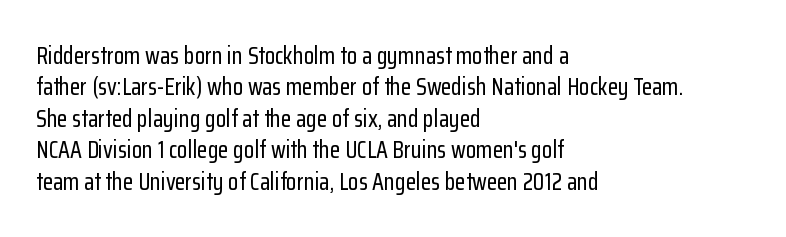
Q: Is the text italic (slanted)? A: No, it is upright.
Q: Is the text underlined? A: No.
Q: How is the paragraph aligned? A: Left-aligned.
Q: Is the spacing between letters normal or unusually wide? A: Normal.
Q: Is the spacing between lines tight, normal or loose? A: Normal.
